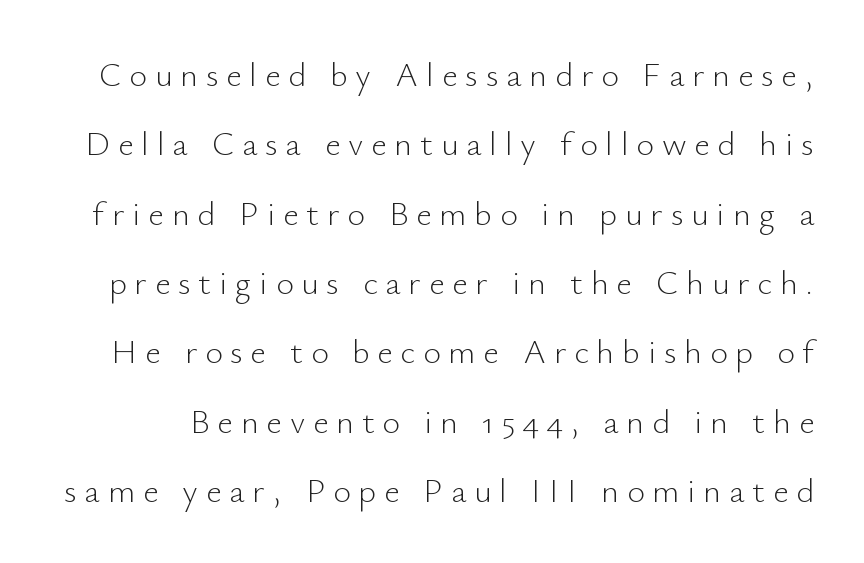
{"serif": "no", "italic": "no", "bold": "no", "weight": "light", "width": "normal", "stroke_contrast": "low", "x_height": "small", "monospaced": "no", "underline": "no", "line_spacing": "loose", "line_spacing_ratio": 2.04, "letter_spacing": "wide", "letter_spacing_em": 0.23, "glyph_px": 34}
